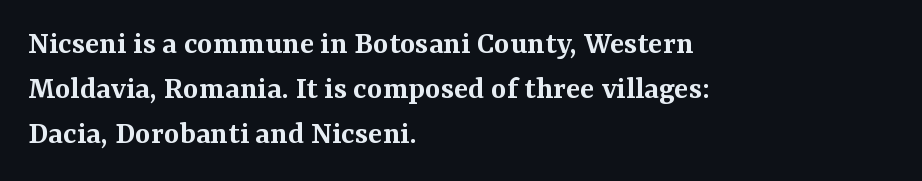
The compositor pushed each line to the left boundary. The type sits square on the baseline with zero lean. What stands out about the letter spacing? Nothing — it is the standard amount. Compared with an ordinary text face, these strokes are moderately heavier — a semibold. The gap between lines stays unmarked.
